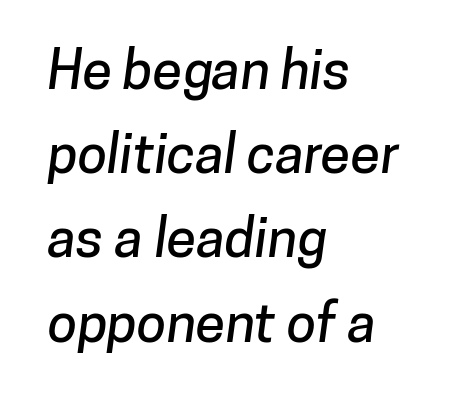
{"serif": "no", "width": "normal", "stroke_contrast": "low", "x_height": "medium", "monospaced": "no", "underline": "no", "align": "left", "line_spacing": "normal", "line_spacing_ratio": 1.56, "letter_spacing": "normal", "letter_spacing_em": 0.0, "glyph_px": 54}
